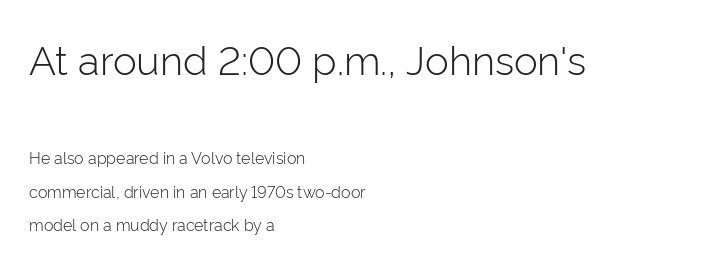
{"serif": "no", "italic": "no", "bold": "no", "weight": "light", "width": "normal", "stroke_contrast": "low", "x_height": "medium", "monospaced": "no", "underline": "no", "align": "left", "line_spacing": "loose", "line_spacing_ratio": 2.1, "letter_spacing": "normal", "letter_spacing_em": 0.0, "larger_block": "first", "size_ratio": 2.5, "glyph_px": 40}
